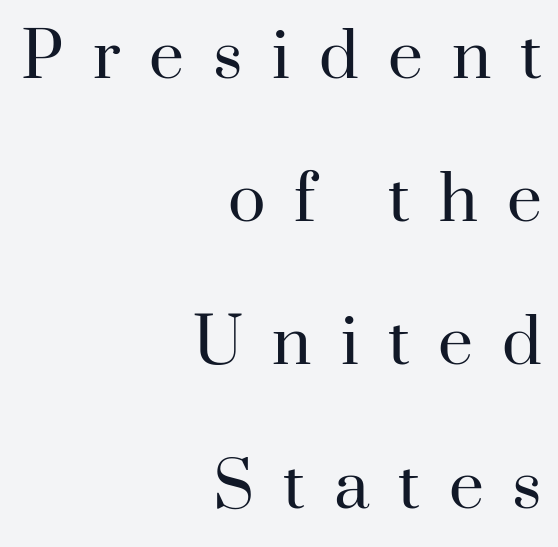
The image shows 62 px regular-weight serif type, upright; set right-aligned, loose line spacing (2.31x), unusually wide letter spacing (+0.47 em), not underlined; high stroke contrast and a small x-height.
